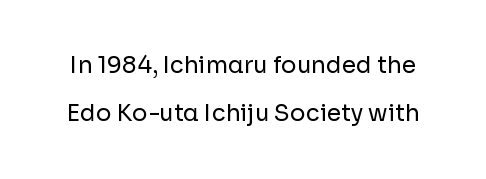
{"italic": "no", "bold": "no", "underline": "no", "line_spacing": "loose", "line_spacing_ratio": 2.1, "letter_spacing": "normal", "letter_spacing_em": 0.0, "glyph_px": 23}
